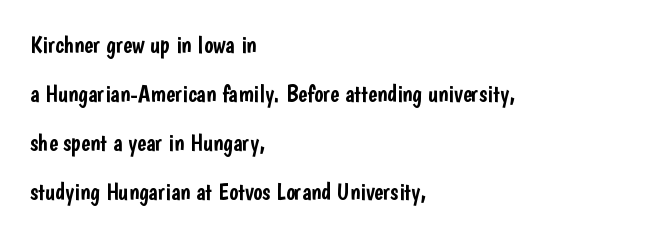
Students, note that the glyphs here touch the page at normal intervals. Italic? Not at all — the glyphs are vertical. Lines of text with bare space underneath. Horizontal bands of white between lines are thick stripes. A student would call this left alignment; a typographer would say flush left, rag right.
